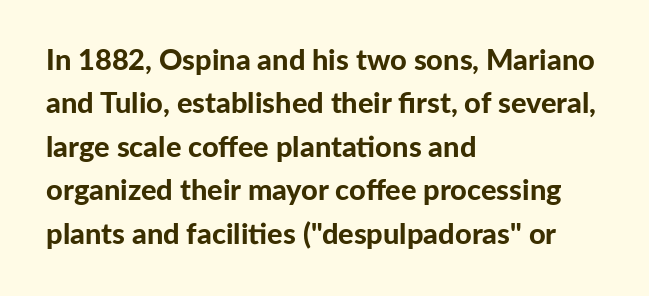
How would I describe the line gaps? Plain and ordinary. This rendering leaves character spacing at its baseline value. Looks like regular typesetting: each glyph gets only the width it needs. The passage shown is typeset with a sans-serif family. A clean baseline with only descenders dipping below it. Weight: bold.
